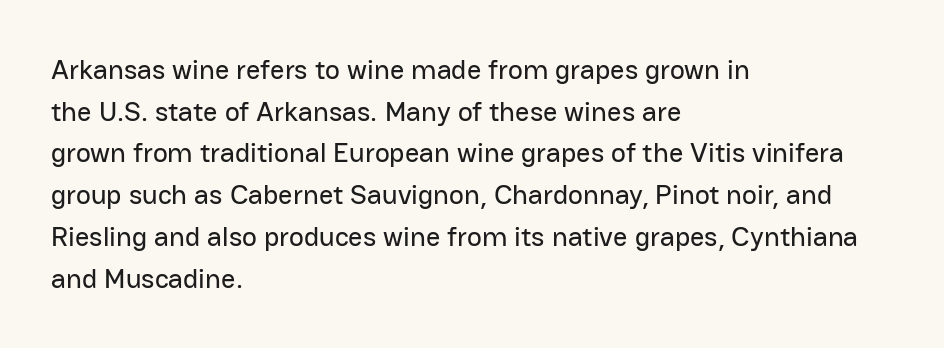
The image shows 28 px sans-serif type, upright; set left-aligned, normal line spacing (1.49x), normal letter spacing, not underlined; low stroke contrast and a medium x-height.
